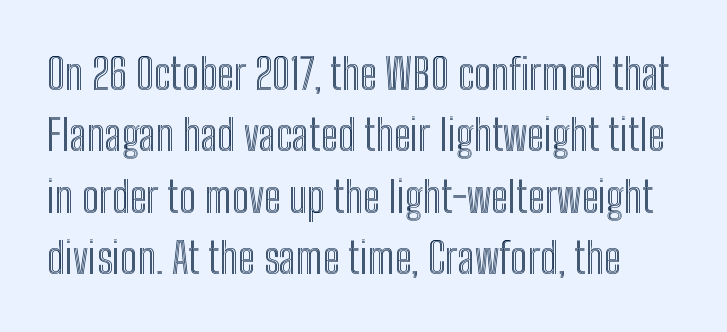
Q: Is the text italic (slanted)? A: No, it is upright.
Q: Is the text underlined? A: No.
Q: Is the spacing between letters normal or unusually wide? A: Normal.
Q: Is the spacing between lines tight, normal or loose? A: Normal.
Q: Width (condensed, normal, or wide)? A: Condensed.
Q: x-height? A: Medium.
Q: Monospaced? A: No.
